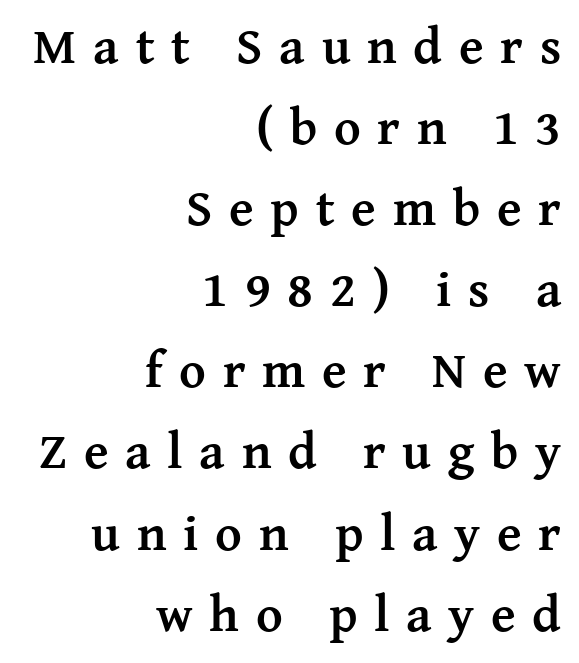
Q: Is the text bold? A: Yes.
Q: Is the text italic (slanted)? A: No, it is upright.
Q: Is the typeface a serif or a sans-serif typeface? A: Serif.
Q: Is the text underlined? A: No.
Q: How is the paragraph aligned? A: Right-aligned.
Q: Is the spacing between letters normal or unusually wide? A: Unusually wide.
Q: Is the spacing between lines tight, normal or loose? A: Normal.
Q: Width (condensed, normal, or wide)? A: Normal.
Q: Stroke contrast? A: Medium.
Q: x-height? A: Medium.
Q: Monospaced? A: No.
